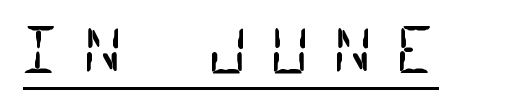
{"serif": "no", "bold": "no", "weight": "regular", "width": "condensed", "stroke_contrast": "low", "x_height": "large", "monospaced": "yes", "underline": "yes", "letter_spacing": "wide", "letter_spacing_em": 0.36, "glyph_px": 62}
